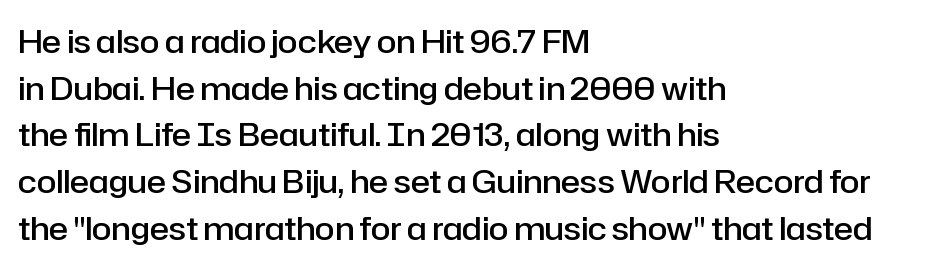
The image shows 32 px semibold sans-serif type, upright; set left-aligned, normal line spacing (1.46x), normal letter spacing, not underlined; low stroke contrast and a medium x-height.
